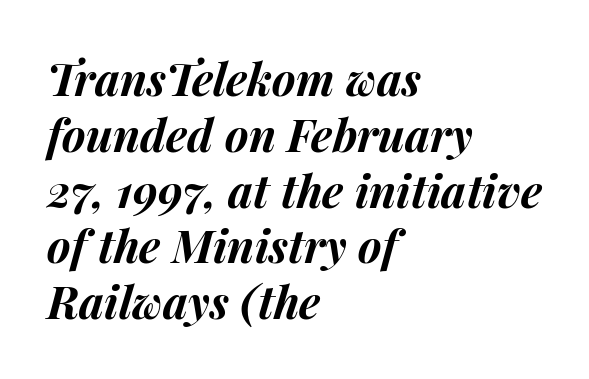
A student would call this left alignment; a typographer would say flush left, rag right. Lines of text with bare space underneath. Slant detected: the letters are inclined. The sample has been set heavy, in full bold.
